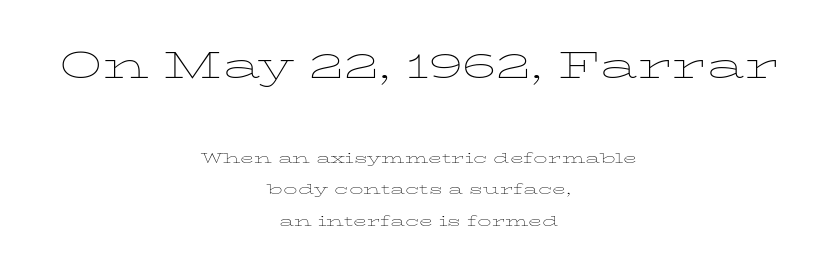
The image shows 36 px thin, wide serif type, upright; set centered, loose line spacing (2.25x), normal letter spacing, not underlined; the first (top) block is 2.57x larger; low stroke contrast and a medium x-height.
